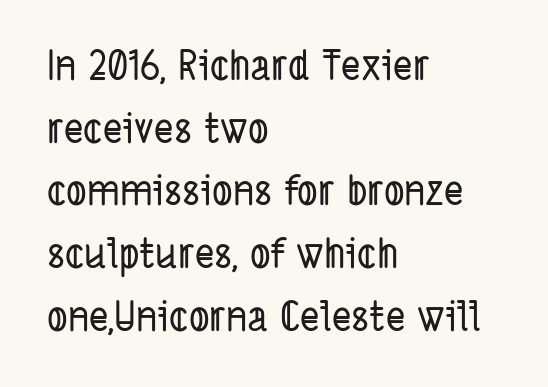
The strip under each line holds only bare page. A student would call this left alignment; a typographer would say flush left, rag right. Serif or sans? Sans — the stroke terminals are bare. Is this a fixed-width face? No — the glyphs have proportional, varying widths. Characters follow at the spacing the type designer built in.
